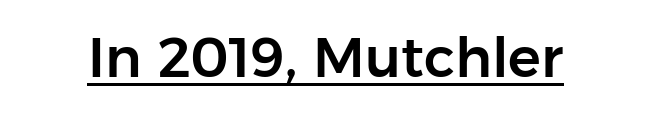
The image shows 55 px sans-serif type, upright; set normal letter spacing, underlined; low stroke contrast and a medium x-height.
